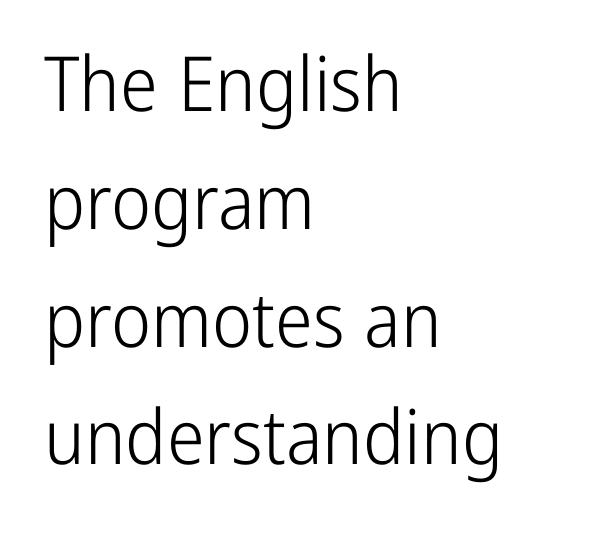
Q: Is the text bold? A: No.
Q: Is the text italic (slanted)? A: No, it is upright.
Q: Is the typeface a serif or a sans-serif typeface? A: Sans-serif.
Q: Is the text underlined? A: No.
Q: How is the paragraph aligned? A: Left-aligned.
Q: Is the spacing between letters normal or unusually wide? A: Normal.
Q: Is the spacing between lines tight, normal or loose? A: Normal.
Q: Width (condensed, normal, or wide)? A: Condensed.
Q: Stroke contrast? A: Low.
Q: x-height? A: Medium.
Q: Monospaced? A: No.
